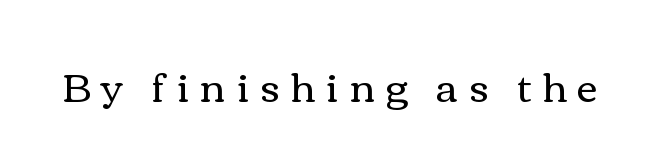
The image shows 40 px regular-weight, wide type, upright; set unusually wide letter spacing (+0.26 em), not underlined; a medium x-height.
